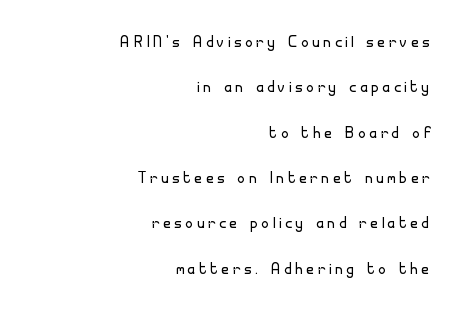
Does the copy run flush right? Yes — the right margin is perfectly even. The vertical gap from one line to the next is large. Words float on clear page, feet unadorned. Do the letters lean? They stand straight.
